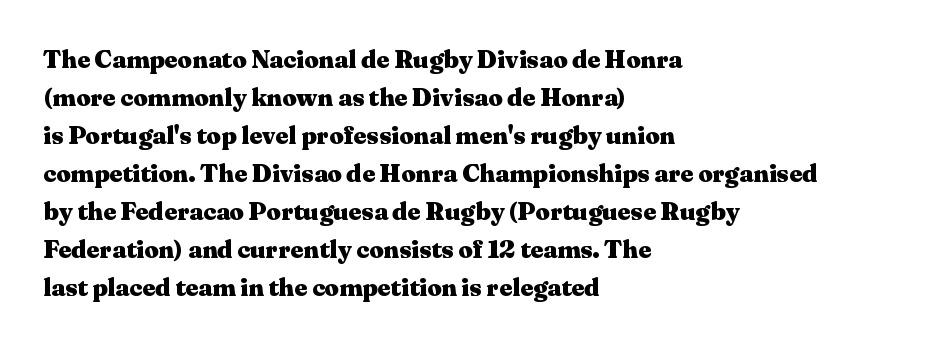
The image shows 25 px bold type, upright; set left-aligned, normal line spacing (1.52x), normal letter spacing, not underlined.
